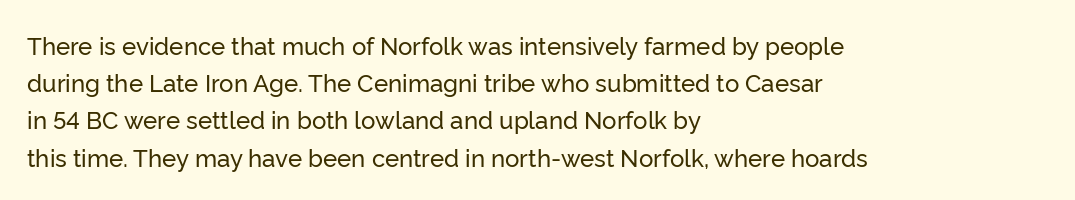
{"italic": "no", "underline": "no", "align": "left", "line_spacing": "normal", "line_spacing_ratio": 1.55, "letter_spacing": "normal", "letter_spacing_em": 0.0, "glyph_px": 24}
